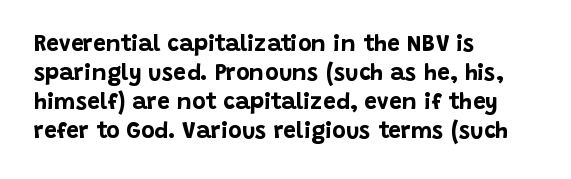
Q: Is the text bold? A: Yes.
Q: Is the text italic (slanted)? A: No, it is upright.
Q: Is the text underlined? A: No.
Q: How is the paragraph aligned? A: Left-aligned.
Q: Is the spacing between letters normal or unusually wide? A: Normal.
Q: Is the spacing between lines tight, normal or loose? A: Normal.
